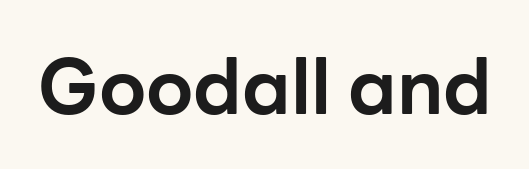
Q: Is the text bold? A: Yes.
Q: Is the text italic (slanted)? A: No, it is upright.
Q: Is the typeface a serif or a sans-serif typeface? A: Sans-serif.
Q: Is the text underlined? A: No.
Q: Is the spacing between letters normal or unusually wide? A: Normal.
Q: Width (condensed, normal, or wide)? A: Normal.
Q: Stroke contrast? A: Low.
Q: x-height? A: Medium.
Q: Monospaced? A: No.
